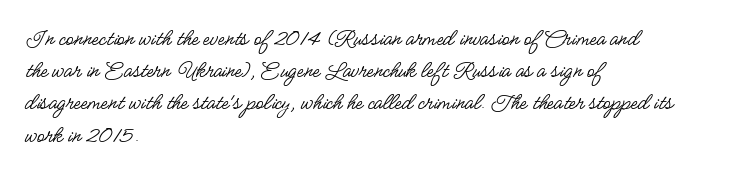
These lines keep a tight, regular rhythm from letter to letter. This sample is left-justified, so line endings fall wherever the words run out. The space between consecutive lines is moderate. The passage shown is not underscored anywhere. Stems and bowls with no extra thickness — not bold.
